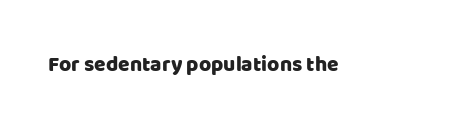
Q: Is the text italic (slanted)? A: No, it is upright.
Q: Is the text underlined? A: No.
Q: Is the spacing between letters normal or unusually wide? A: Normal.
